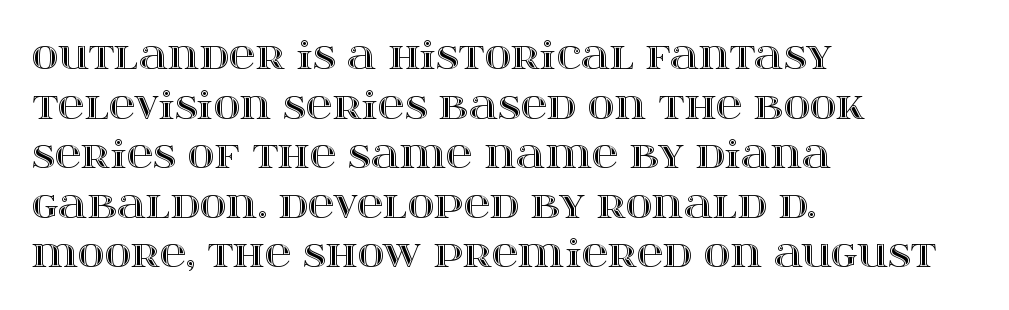
The rows are spaced the way most documents space them. All the whitespace from short lines collects on the right. The space directly below the letters is spotless. The typography opts for an upright posture over an oblique one.
